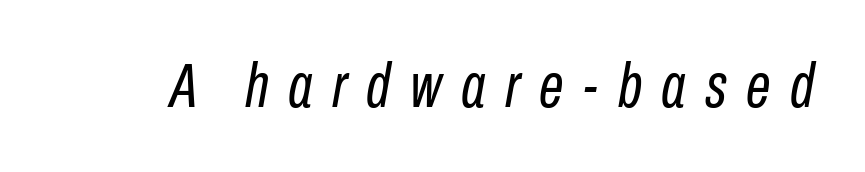
The strokes carry an ordinary text weight at most. The rendering uses natural spacing where letterforms have individual widths. The letterforms stand isolated, each surrounded by extra space. The whole block is typeset with a tilt.
